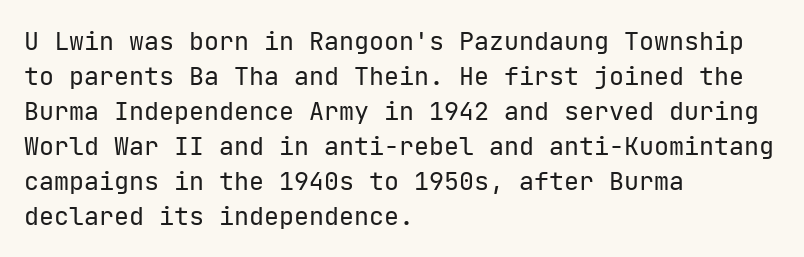
Q: Is the text bold? A: No.
Q: Is the text italic (slanted)? A: No, it is upright.
Q: Is the text underlined? A: No.
Q: How is the paragraph aligned? A: Left-aligned.
Q: Is the spacing between letters normal or unusually wide? A: Normal.
Q: Is the spacing between lines tight, normal or loose? A: Normal.
